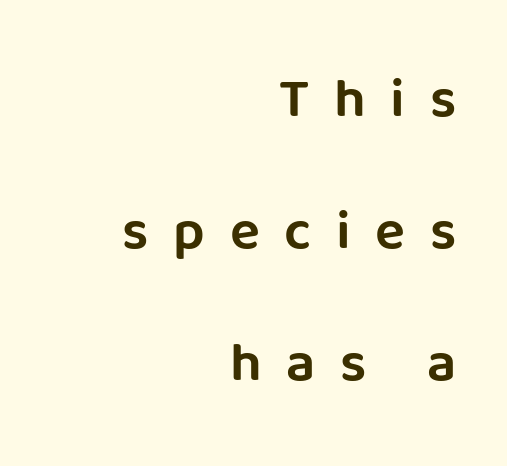
The image shows 56 px sans-serif type, upright; set right-aligned, loose line spacing (2.36x), unusually wide letter spacing (+0.44 em), not underlined; low stroke contrast and a large x-height.
